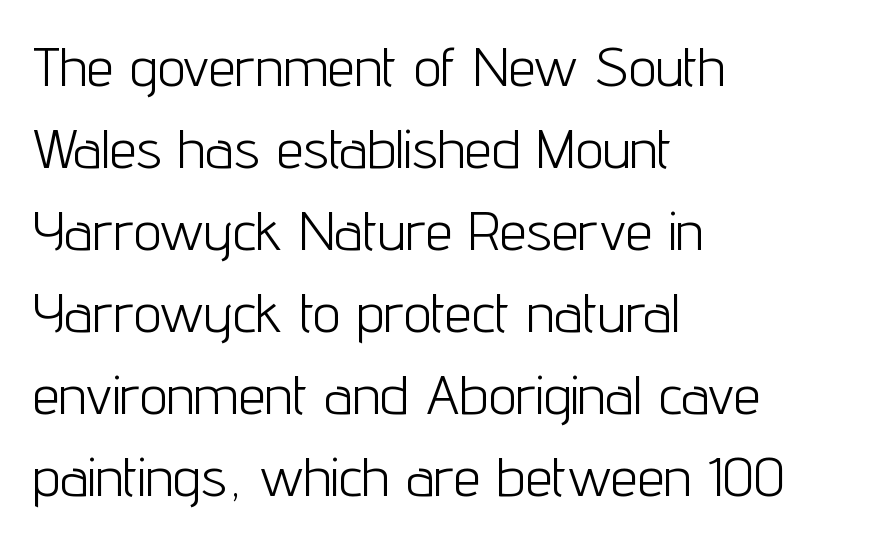
The image shows 55 px light, condensed sans-serif type, upright; set left-aligned, normal line spacing (1.49x), normal letter spacing, not underlined; low stroke contrast and a medium x-height.
